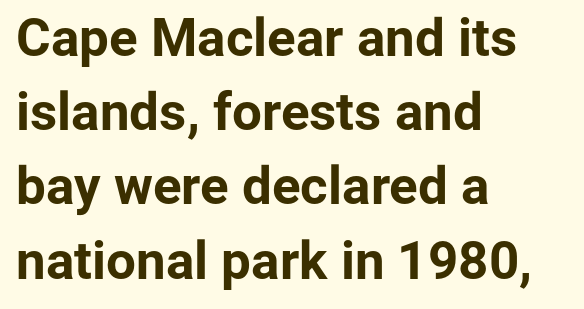
{"serif": "no", "italic": "no", "bold": "yes", "weight": "bold", "width": "normal", "stroke_contrast": "low", "x_height": "medium", "monospaced": "no", "underline": "no", "align": "left", "line_spacing": "normal", "line_spacing_ratio": 1.4, "letter_spacing": "normal", "letter_spacing_em": 0.0, "glyph_px": 53}
